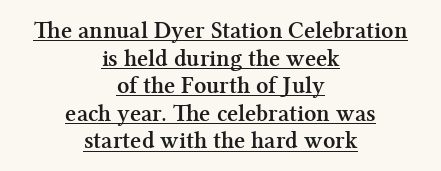
The image shows 24 px bold type, upright; set centered, tight line spacing (1.15x), normal letter spacing, underlined.
